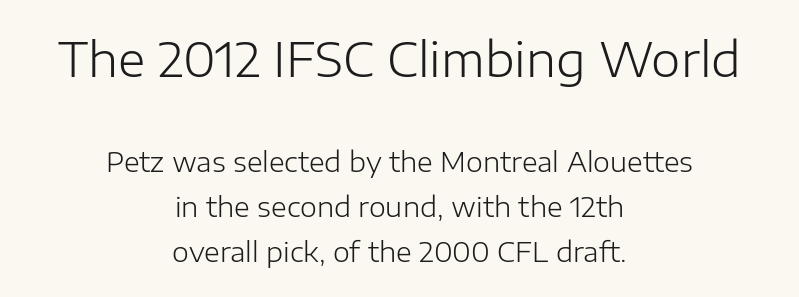
Italic? Not at all — the glyphs are vertical. The lines are quadded center. Leading: standard. Think of a printed novel: that variable character pitch is what you see here. Glyph-to-glyph distance matches everyday printed text. Two sizes are in play, and the larger belongs to the first block.
